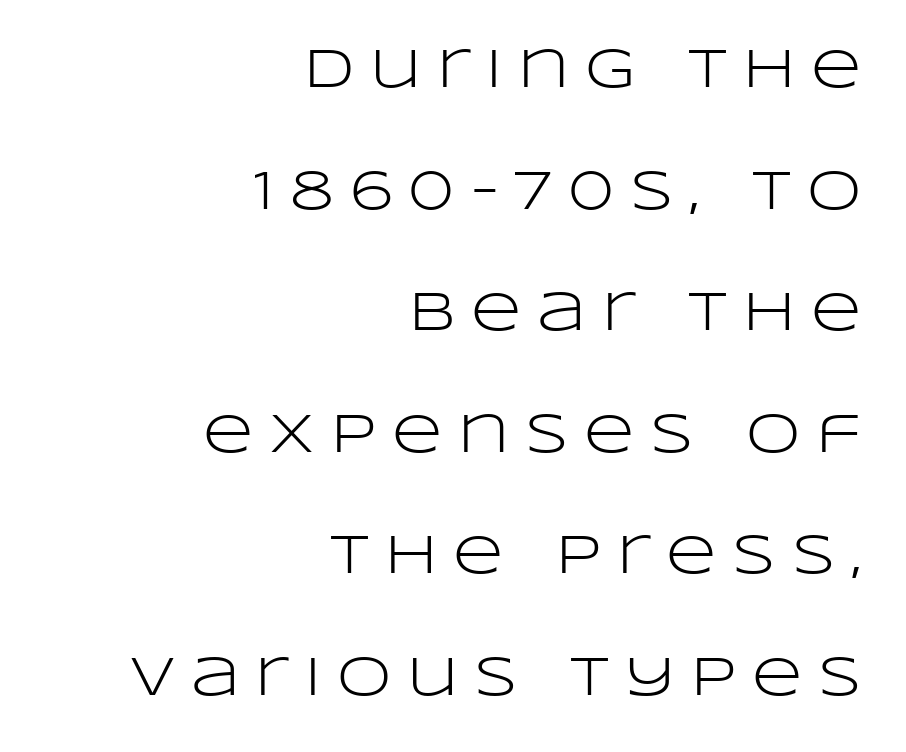
Q: Is the text bold? A: No.
Q: Is the text italic (slanted)? A: No, it is upright.
Q: Is the typeface a serif or a sans-serif typeface? A: Sans-serif.
Q: Is the text underlined? A: No.
Q: How is the paragraph aligned? A: Right-aligned.
Q: Is the spacing between letters normal or unusually wide? A: Unusually wide.
Q: Is the spacing between lines tight, normal or loose? A: Loose.
Q: Width (condensed, normal, or wide)? A: Wide.
Q: Stroke contrast? A: Low.
Q: x-height? A: Large.
Q: Monospaced? A: No.
